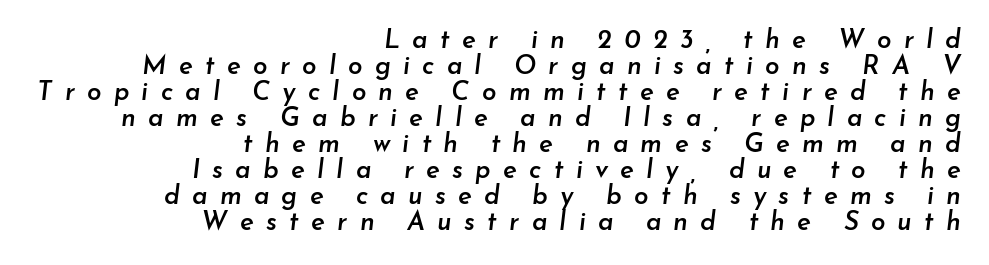
Q: Is the text bold? A: Semi-bold.
Q: Is the text italic (slanted)? A: Yes, it leans right by about 7 degrees.
Q: Is the text underlined? A: No.
Q: How is the paragraph aligned? A: Right-aligned.
Q: Is the spacing between letters normal or unusually wide? A: Unusually wide.
Q: Is the spacing between lines tight, normal or loose? A: Tight.
